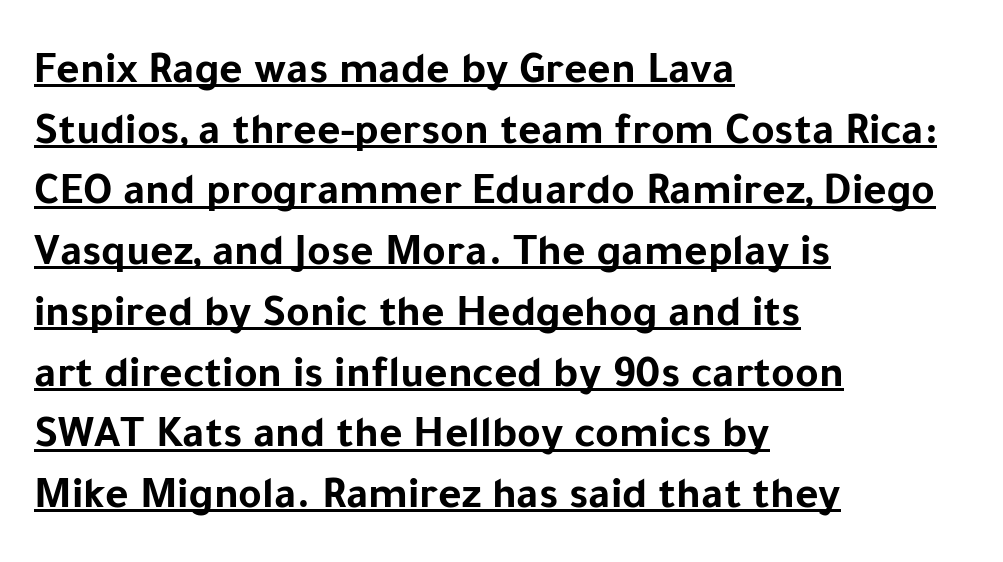
The image shows 45 px bold sans-serif type, upright; set left-aligned, normal line spacing (1.35x), normal letter spacing, underlined; low stroke contrast and a medium x-height.
